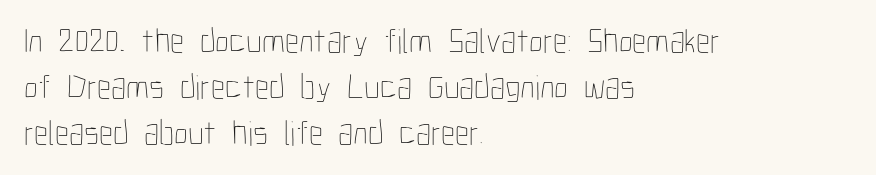
Decoration check: the copy has no underline. No letter is thick-stroked: the sample isn't bold. In CSS terms this would be text-align: left. Notice how the stems are strictly vertical — no italics here.
